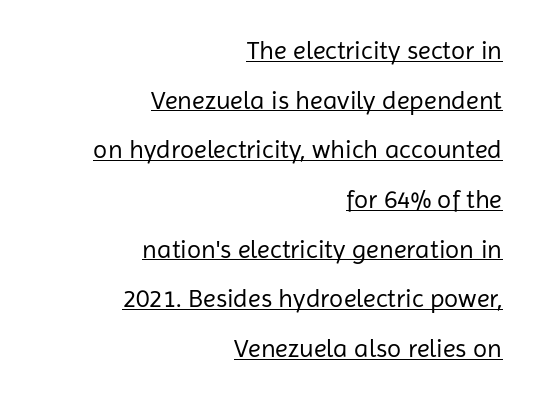
Q: Is the text bold? A: No.
Q: Is the text italic (slanted)? A: No, it is upright.
Q: Is the text underlined? A: Yes.
Q: How is the paragraph aligned? A: Right-aligned.
Q: Is the spacing between letters normal or unusually wide? A: Normal.
Q: Is the spacing between lines tight, normal or loose? A: Loose.
